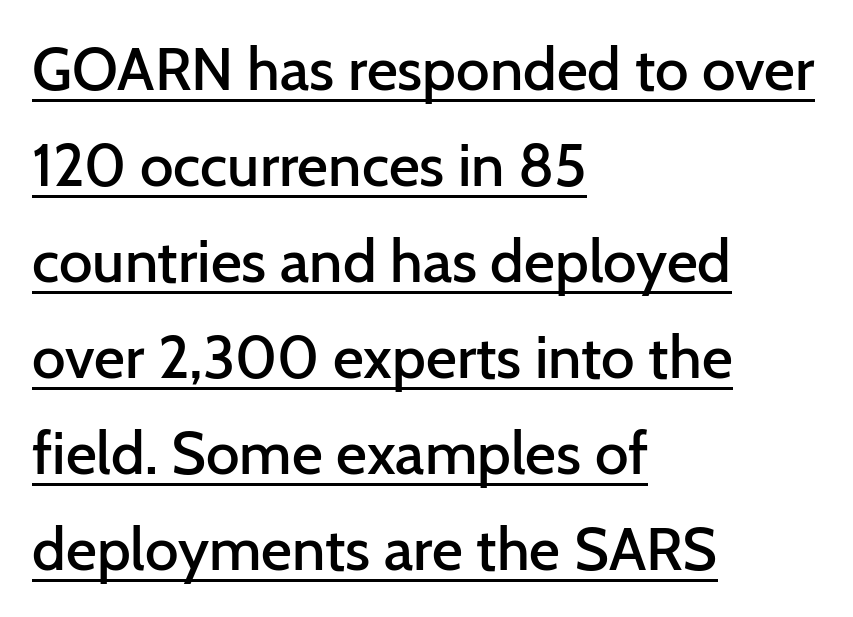
A student would call this left alignment; a typographer would say flush left, rag right. You could not count columns in this text — the font is proportionally spaced. Inter-character spacing is left at the font's built-in metrics. The string is rendered with underlining switched on. These lines sit exactly where default settings would place them. The characters look somewhat weighty, a semibold short of true bold.
